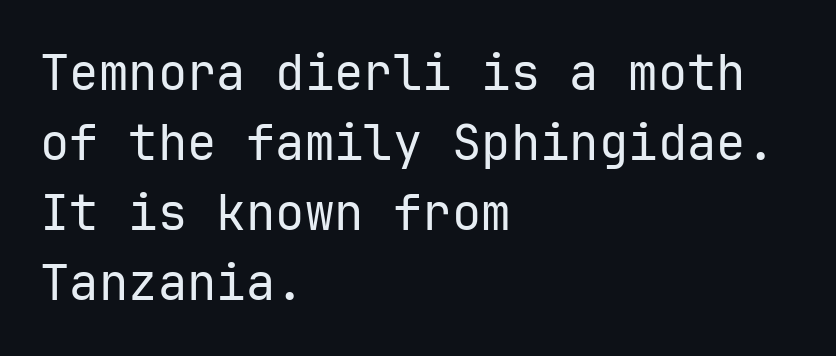
{"serif": "no", "italic": "no", "bold": "no", "weight": "regular", "width": "normal", "stroke_contrast": "low", "x_height": "medium", "monospaced": "yes", "underline": "no", "align": "left", "line_spacing": "normal", "line_spacing_ratio": 1.43, "letter_spacing": "normal", "letter_spacing_em": 0.0, "glyph_px": 49}
